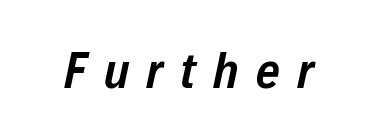
The image shows 51 px semibold, condensed type, italic (leaning right); set unusually wide letter spacing (+0.34 em), not underlined; low stroke contrast and a medium x-height.
